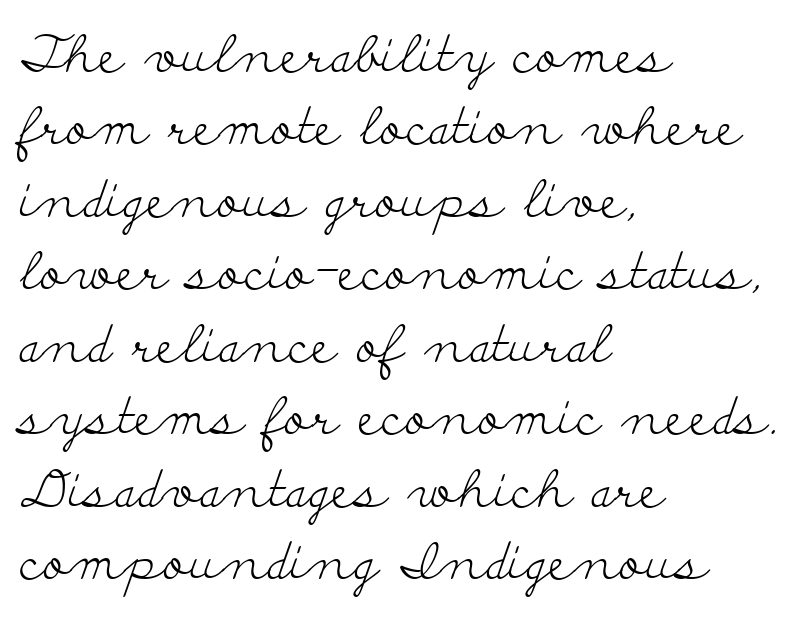
Q: Is the text bold? A: No.
Q: Is the text italic (slanted)? A: Yes.
Q: Is the typeface a serif or a sans-serif typeface? A: Serif.
Q: Is the text underlined? A: No.
Q: How is the paragraph aligned? A: Left-aligned.
Q: Is the spacing between letters normal or unusually wide? A: Normal.
Q: Is the spacing between lines tight, normal or loose? A: Normal.
Q: Width (condensed, normal, or wide)? A: Wide.
Q: Stroke contrast? A: Low.
Q: x-height? A: Small.
Q: Monospaced? A: No.
